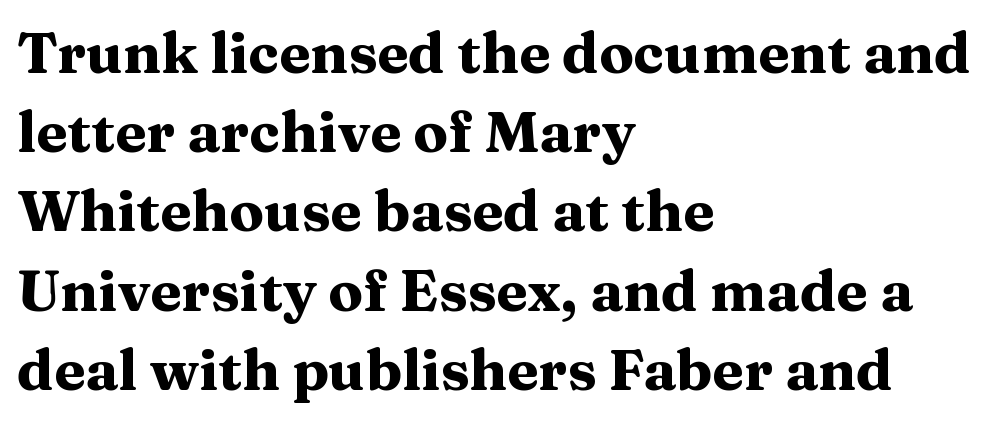
{"serif": "yes", "italic": "no", "bold": "yes", "weight": "heavy", "width": "wide", "stroke_contrast": "medium", "x_height": "medium", "monospaced": "no", "underline": "no", "align": "left", "line_spacing": "normal", "line_spacing_ratio": 1.39, "letter_spacing": "normal", "letter_spacing_em": 0.0, "glyph_px": 57}
